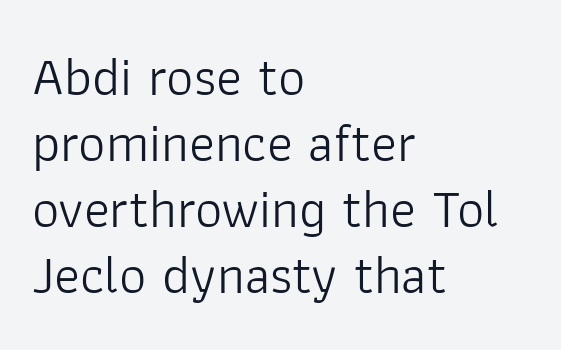
The zone under the glyphs is completely vacant. Posture: straight, roman, zero tilt. Nothing unusual about the tracking: characters are spaced as the font intends. A typesetter would call this proportional, since set widths differ per character. Check where the strokes stop: nothing finishes them off — pure sans. Nothing heavy about these letters — not bold at all.
